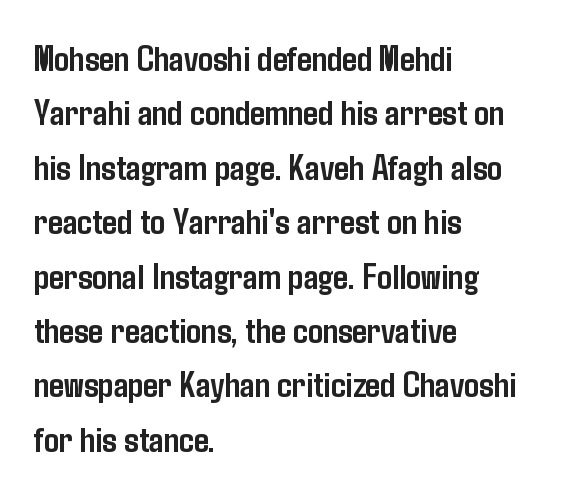
Line beginnings align vertically; line endings do not. Looks like regular typesetting: each glyph gets only the width it needs. This is roman type, the default non-slanted kind. Tracking here is standard; glyphs follow each other at the usual distance. In terms of leading, this rendering sits right in the middle.
